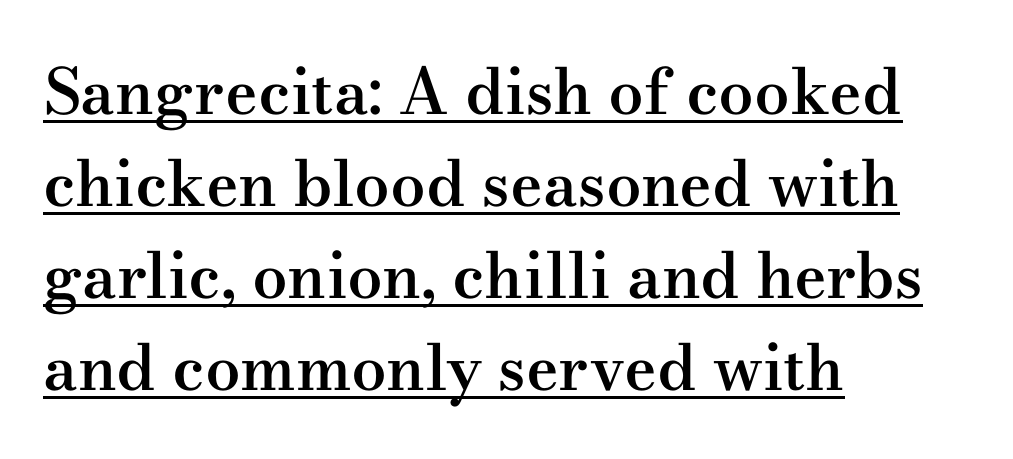
Weight check: semibold — heavier than regular, not quite bold. Glance below the letters and you will spot a drawn line. The vertical gap from one line to the next is medium. Tall strokes in this sample are plumb rather than angled. Every row of glyphs begins at an identical x-position on the left.
